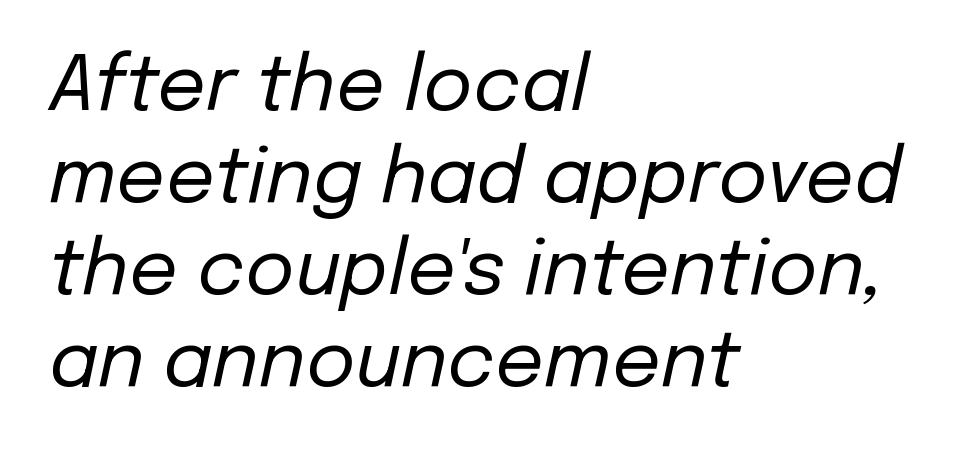
The image shows 76 px regular-weight type, italic (leaning right); set left-aligned, line spacing 1.21x, normal letter spacing, not underlined; low stroke contrast and a medium x-height.
